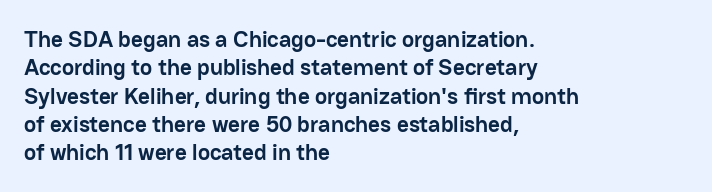
The image shows 23 px bold type, upright; set left-aligned, line spacing 1.23x, normal letter spacing, not underlined.
